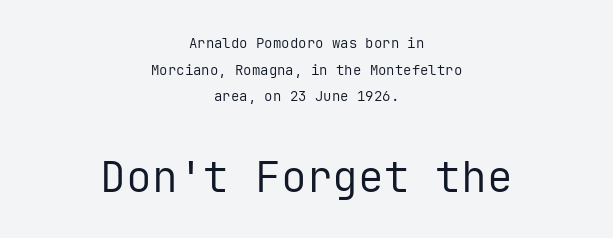
Weight: regular or lighter. Unlike italic type, these characters show no tilt at all. The characters display no serif detailing; their extremities are plain. Does the copy run flush right? No — it is centered line by line. The leading is generous, giving the passage an open texture.
